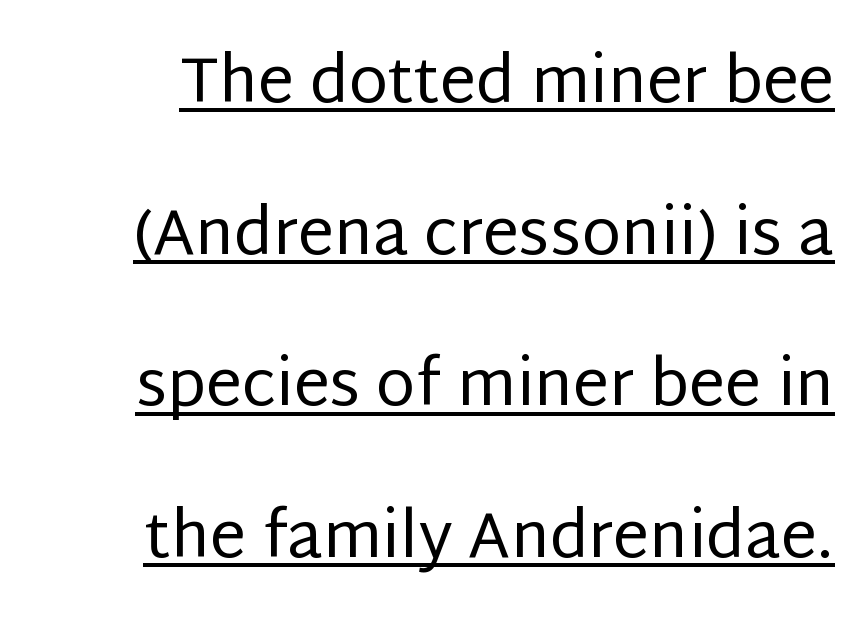
The image shows 64 px regular-weight sans-serif type, upright; set loose line spacing (2.37x), normal letter spacing, underlined; low stroke contrast and a large x-height.
